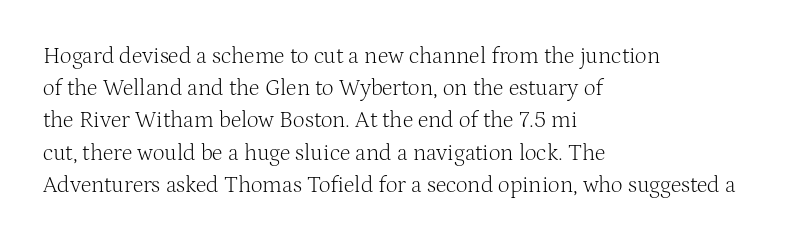
Regarding leading, the lines here are spaced in the standard way. The setting favours the left margin, as ordinary paragraphs usually do. The typeface has the unassuming heft of standard copy or less. The tracking reads as untouched default to a designer's eye. Type without underlining. Vertical strokes here are truly vertical.
